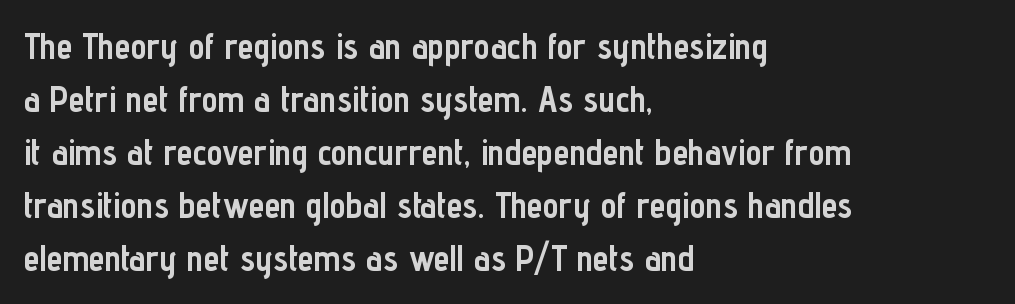
The image shows 36 px semibold, condensed sans-serif type, upright; set left-aligned, normal line spacing (1.47x), normal letter spacing, not underlined; low stroke contrast and a medium x-height.
